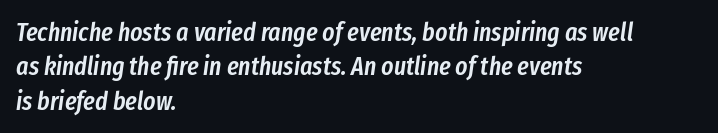
What weight is shown? A semibold, between regular and bold. The typesetter chose a ragged-right arrangement here. Nobody touched the tracking dial on this one. Notice how the stems are inclined rather than vertical — that's the hallmark of italics. The zone under the glyphs is completely vacant. Vertical spacing — default.
